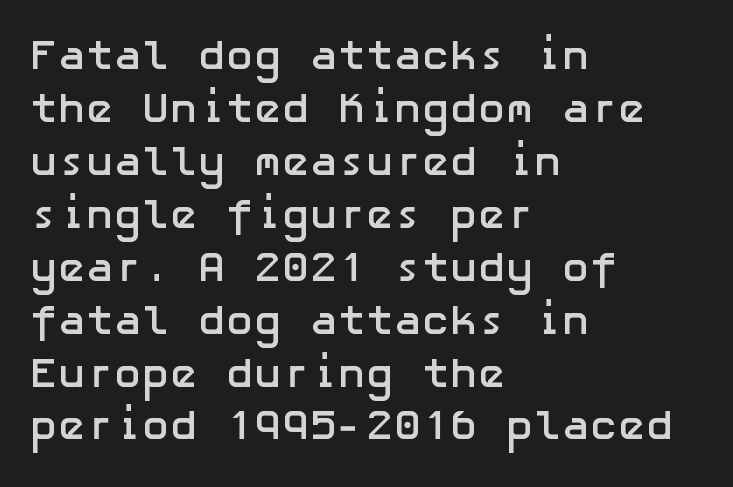
Q: Is the text bold? A: Yes.
Q: Is the text italic (slanted)? A: No, it is upright.
Q: Is the typeface a serif or a sans-serif typeface? A: Sans-serif.
Q: Is the text underlined? A: No.
Q: How is the paragraph aligned? A: Left-aligned.
Q: Is the spacing between letters normal or unusually wide? A: Normal.
Q: Is the spacing between lines tight, normal or loose? A: Normal.
Q: Width (condensed, normal, or wide)? A: Normal.
Q: Stroke contrast? A: Low.
Q: x-height? A: Medium.
